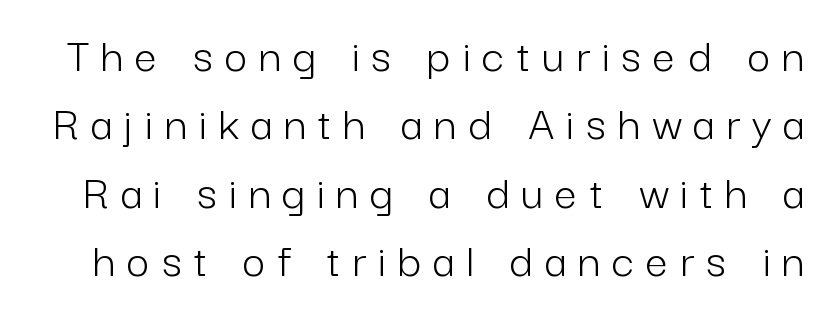
The image shows 50 px light sans-serif type, upright; set normal line spacing (1.37x), unusually wide letter spacing (+0.24 em), not underlined; low stroke contrast and a medium x-height.
